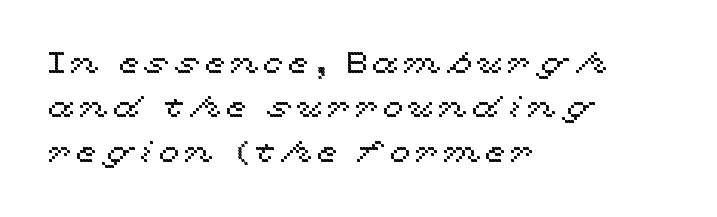
Q: Is the text italic (slanted)? A: Yes.
Q: Is the text underlined? A: No.
Q: How is the paragraph aligned? A: Left-aligned.
Q: Is the spacing between lines tight, normal or loose? A: Normal.
Q: Width (condensed, normal, or wide)? A: Wide.
Q: x-height? A: Medium.
Q: Monospaced? A: No.
